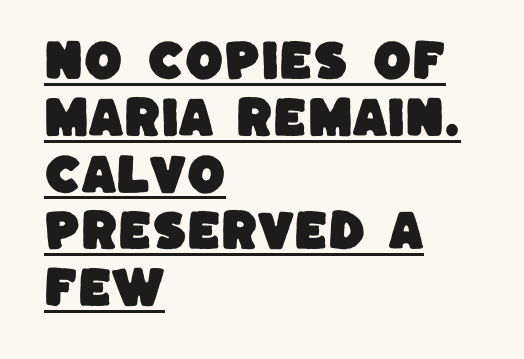
The image shows 44 px sans-serif type; set left-aligned, normal line spacing (1.29x), normal letter spacing, underlined; low stroke contrast and a large x-height.
